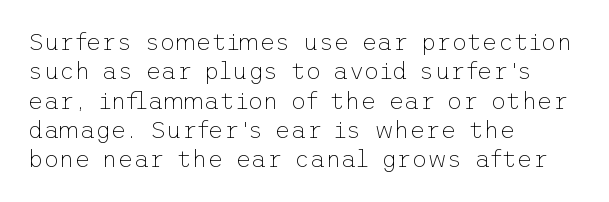
The image shows 24 px text type, upright; set left-aligned, line spacing 1.22x, normal letter spacing, not underlined.
